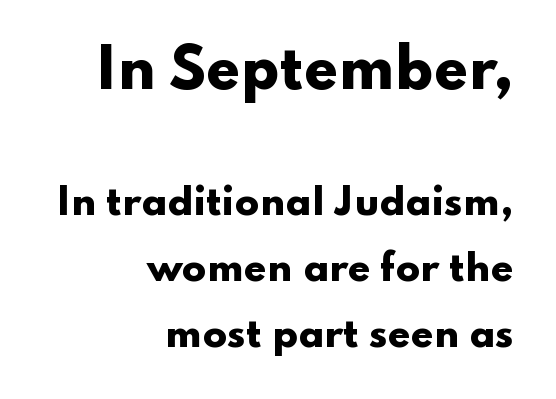
Students, note that the glyphs here touch the page at normal intervals. The face used here is a sans, in the tradition of grotesques and geometrics. Does the lettering tilt? It doesn't — this is upright. The earlier block is typeset at a bigger size than the later block. Anything drawn beneath the words? Only blank space. Look at the stroke-to-counter ratio: heavy, a bold.
